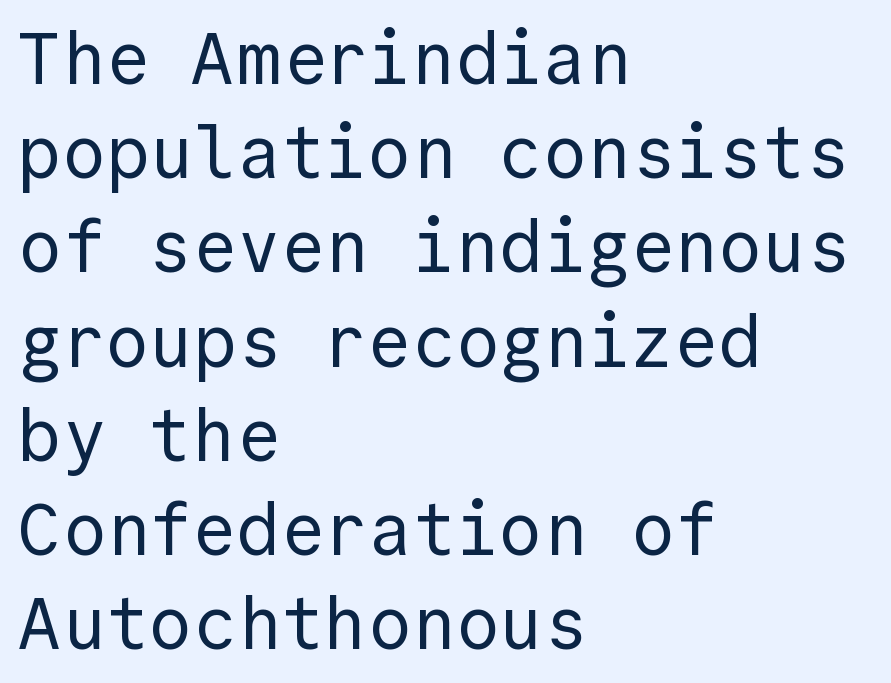
The image shows 73 px regular-weight sans-serif type, upright, monospaced; set left-aligned, normal line spacing (1.29x), normal letter spacing, not underlined; a medium x-height.
